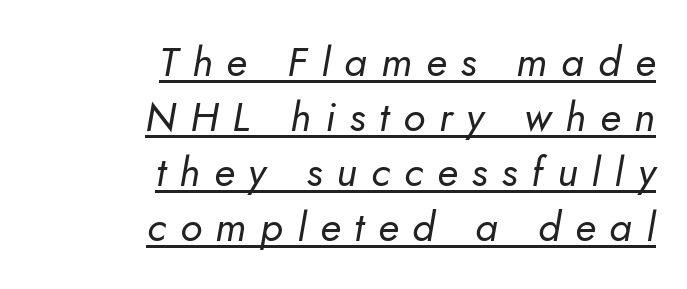
{"italic": "yes", "lean": "right", "slant_degrees": 10, "bold": "no", "weight": "regular", "width": "normal", "stroke_contrast": "low", "x_height": "small", "monospaced": "no", "underline": "yes", "align": "right", "line_spacing": "normal", "line_spacing_ratio": 1.34, "letter_spacing": "wide", "letter_spacing_em": 0.34, "glyph_px": 41}
